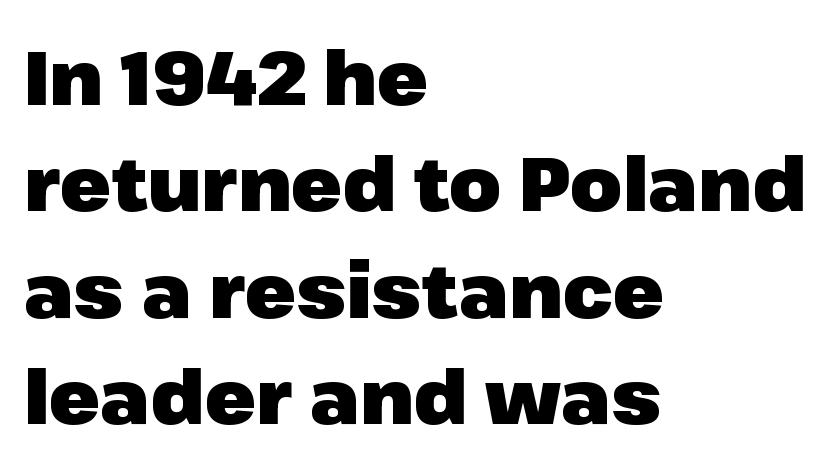
The string is rendered with underlining switched off. Proportional: the letters do not fall into vertical columns. The letters carry no serifs — their stems end cleanly without finishing strokes. Here the glyphs are tracked normally, forming tight word shapes. Horizontally, the lines are justified to the leading edge only. Thick stems and heavy bowls — unmistakably bold.
